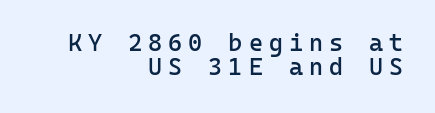
{"italic": "no", "bold": "semi", "underline": "no", "align": "right", "line_spacing": "tight", "line_spacing_ratio": 1.0, "letter_spacing": "wide", "letter_spacing_em": 0.25, "glyph_px": 24}
